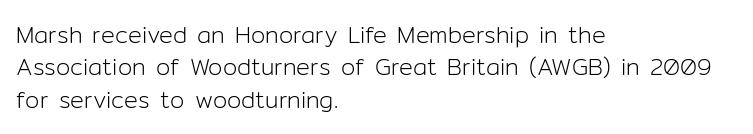
{"italic": "no", "bold": "no", "underline": "no", "align": "left", "line_spacing": "normal", "line_spacing_ratio": 1.41, "letter_spacing": "normal", "letter_spacing_em": 0.0, "glyph_px": 23}
